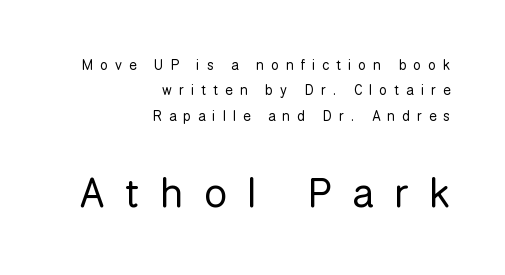
The image shows 41 px regular-weight sans-serif type, upright; set right-aligned, line spacing 1.81x, unusually wide letter spacing (+0.5 em), not underlined; the second (bottom) block is 2.93x larger; low stroke contrast and a medium x-height.
